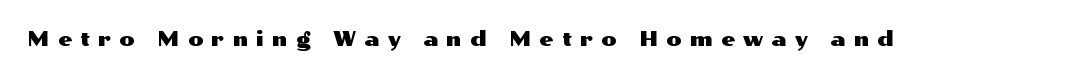
Does the lettering tilt? It doesn't — this is upright. A bare baseline throughout the passage. This rendering widens character spacing well past its baseline value.
